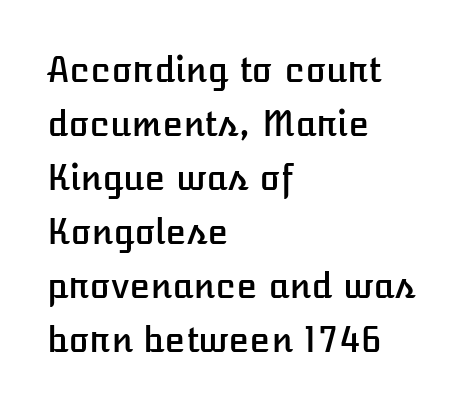
The image shows 34 px text type, upright; set left-aligned, normal line spacing (1.59x), normal letter spacing, not underlined; low stroke contrast and a medium x-height.
